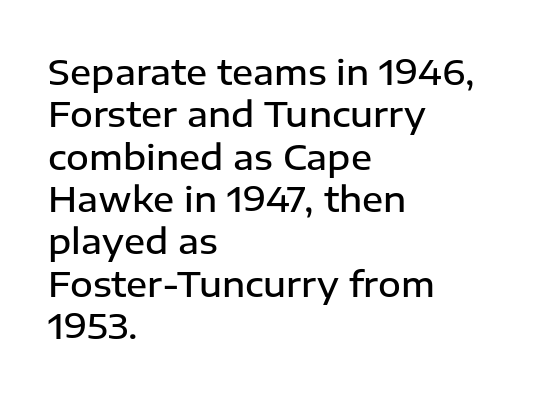
Q: Is the text bold? A: Semi-bold.
Q: Is the text italic (slanted)? A: No, it is upright.
Q: Is the typeface a serif or a sans-serif typeface? A: Sans-serif.
Q: Is the text underlined? A: No.
Q: How is the paragraph aligned? A: Left-aligned.
Q: Is the spacing between letters normal or unusually wide? A: Normal.
Q: Width (condensed, normal, or wide)? A: Normal.
Q: Stroke contrast? A: Low.
Q: x-height? A: Medium.
Q: Monospaced? A: No.
